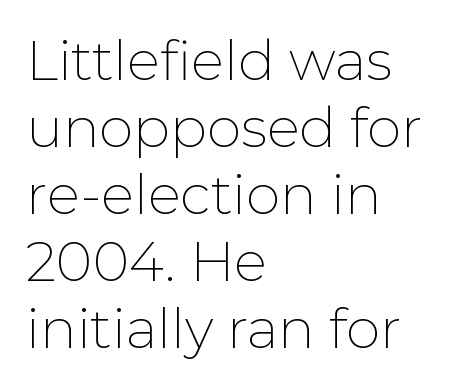
Q: Is the text bold? A: No.
Q: Is the text italic (slanted)? A: No, it is upright.
Q: Is the typeface a serif or a sans-serif typeface? A: Sans-serif.
Q: Is the text underlined? A: No.
Q: How is the paragraph aligned? A: Left-aligned.
Q: Is the spacing between letters normal or unusually wide? A: Normal.
Q: Width (condensed, normal, or wide)? A: Normal.
Q: Stroke contrast? A: Low.
Q: x-height? A: Medium.
Q: Monospaced? A: No.
